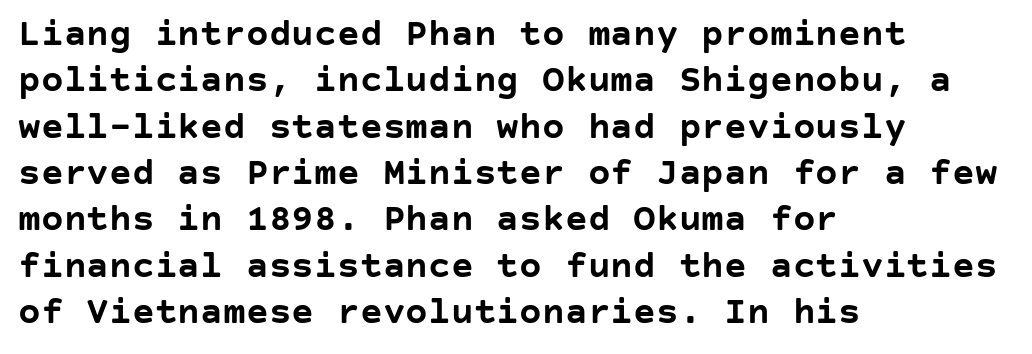
All the whitespace from short lines collects on the right. No feet cap the strokes, marking this as sans-serif type. A typesetter would mark this as roman, not italic. Look at the stroke-to-counter ratio: heavy, a bold. The string is rendered with underlining switched off. Default kerning and tracking; the words read as compact shapes.
